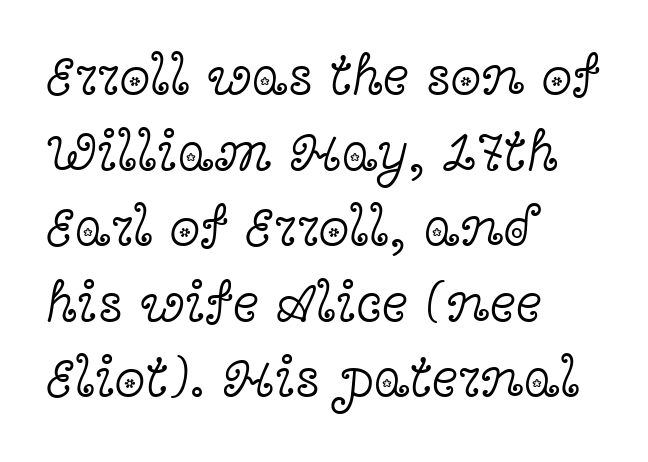
{"serif": "yes", "bold": "no", "weight": "light", "width": "wide", "x_height": "medium", "monospaced": "no", "underline": "no", "align": "left", "line_spacing": "normal", "line_spacing_ratio": 1.35, "letter_spacing": "normal", "letter_spacing_em": 0.0, "glyph_px": 56}
